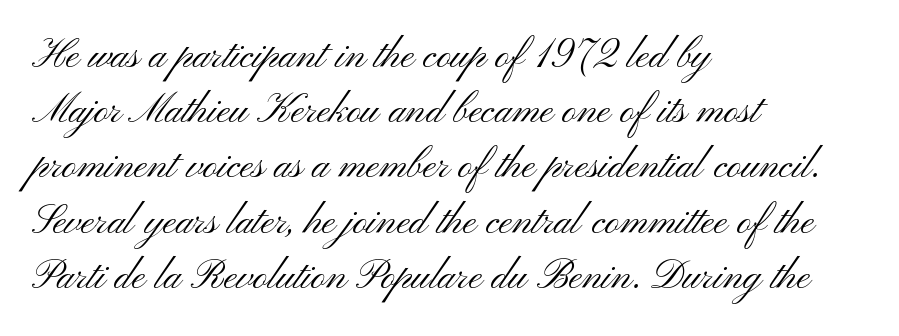
{"serif": "no", "bold": "no", "weight": "light", "width": "wide", "stroke_contrast": "medium", "x_height": "small", "monospaced": "no", "underline": "no", "align": "left", "line_spacing": "normal", "line_spacing_ratio": 1.38, "letter_spacing": "normal", "letter_spacing_em": 0.0, "glyph_px": 40}
